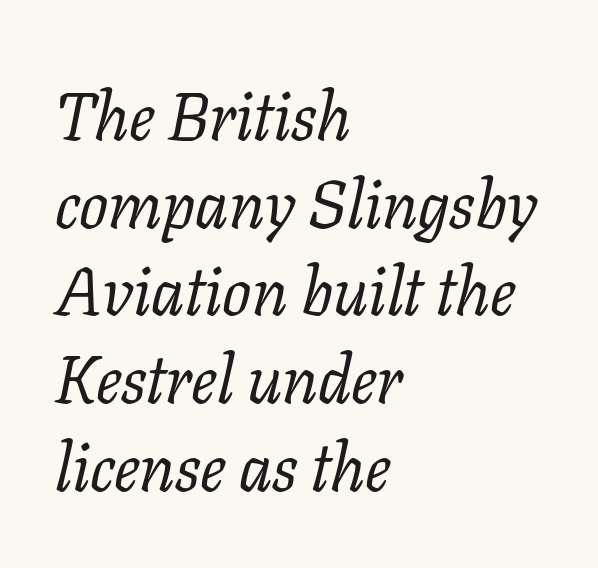
Summary of weight: not heavy and not bold. Italic: yes, the glyphs are oblique. Inter-character spacing is left at the font's built-in metrics. A typesetter would call this proportional, since set widths differ per character. Horizontal bands of white between lines are of average thickness. The specimen omits any rule beneath the text block's lines.
